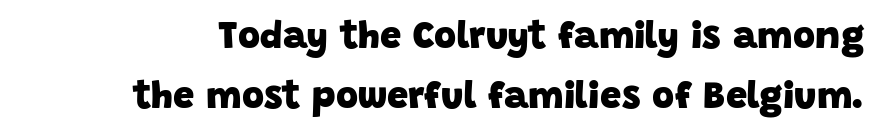
The zone under the glyphs is completely vacant. This sample uses a sans-serif face. Whoever set this chose a conventional vertical rhythm. Letter spacing: default. Bold? Absolutely — the strokes are thick and heavy.
